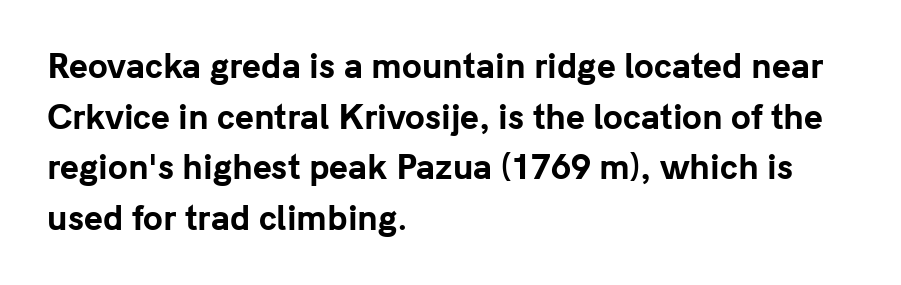
Notice how thick the strokes are: this is what a full bold looks like. The typeface chosen for these lines omits serifs. This sample has the flowing, uneven cadence of proportional lettering. The lines in this sample share a left origin and differ only in where they stop. These lines keep a tight, regular rhythm from letter to letter.
